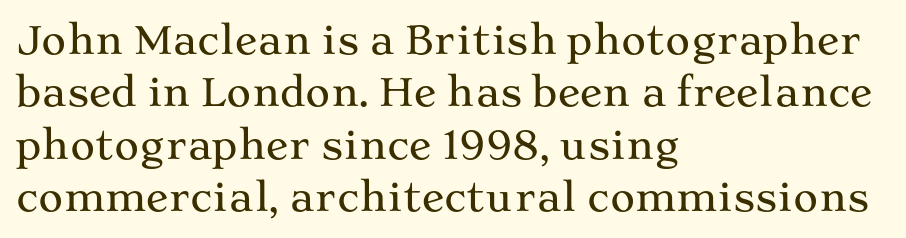
The image shows 38 px wide serif type, upright; set left-aligned, normal line spacing (1.38x), normal letter spacing, not underlined; medium stroke contrast and a medium x-height.
